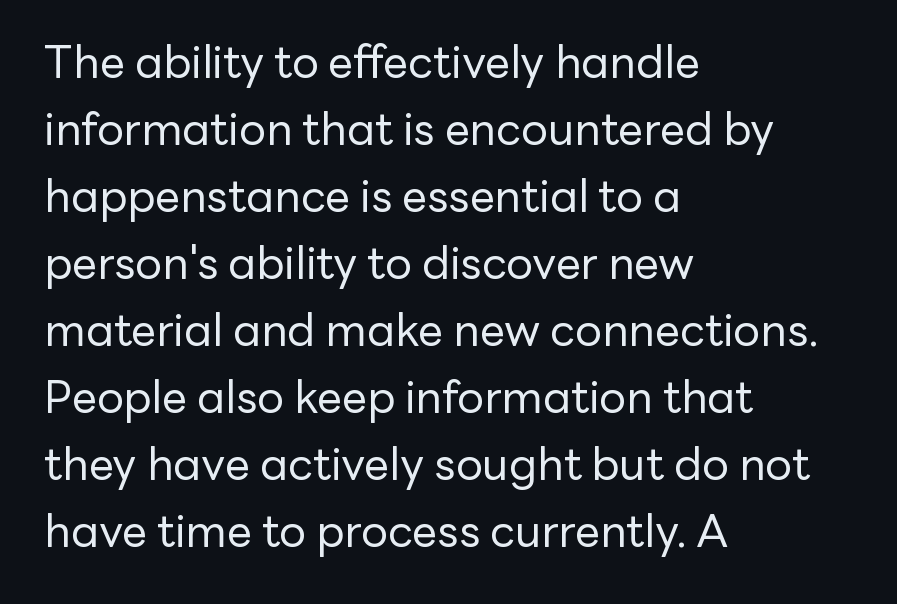
{"serif": "no", "italic": "no", "bold": "no", "weight": "regular", "width": "normal", "stroke_contrast": "low", "x_height": "medium", "monospaced": "no", "underline": "no", "align": "left", "line_spacing": "normal", "line_spacing_ratio": 1.49, "letter_spacing": "normal", "letter_spacing_em": 0.0, "glyph_px": 45}
